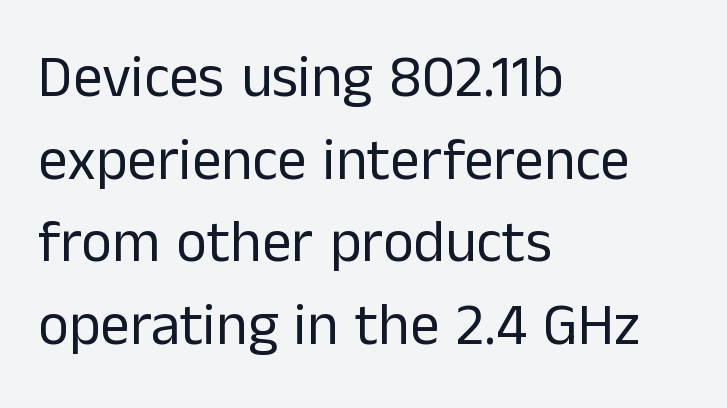
Q: Is the text bold? A: No.
Q: Is the text italic (slanted)? A: No, it is upright.
Q: Is the typeface a serif or a sans-serif typeface? A: Sans-serif.
Q: Is the text underlined? A: No.
Q: How is the paragraph aligned? A: Left-aligned.
Q: Is the spacing between letters normal or unusually wide? A: Normal.
Q: Is the spacing between lines tight, normal or loose? A: Normal.
Q: Width (condensed, normal, or wide)? A: Normal.
Q: Stroke contrast? A: Low.
Q: x-height? A: Medium.
Q: Monospaced? A: No.
